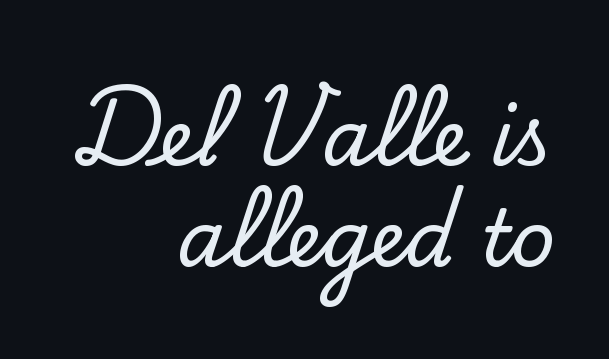
The image shows 78 px serif type; set right-aligned, normal line spacing (1.29x), normal letter spacing, not underlined; low stroke contrast and a small x-height.
